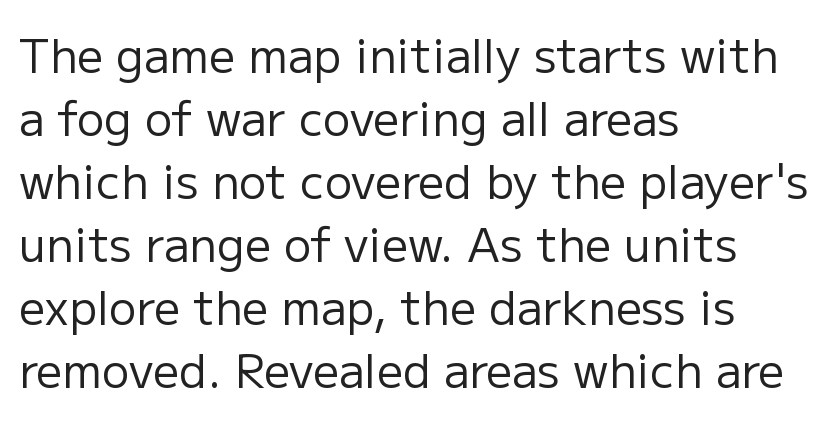
Q: Is the text bold? A: No.
Q: Is the text italic (slanted)? A: No, it is upright.
Q: Is the typeface a serif or a sans-serif typeface? A: Sans-serif.
Q: Is the text underlined? A: No.
Q: How is the paragraph aligned? A: Left-aligned.
Q: Is the spacing between letters normal or unusually wide? A: Normal.
Q: Is the spacing between lines tight, normal or loose? A: Normal.
Q: Width (condensed, normal, or wide)? A: Normal.
Q: Stroke contrast? A: Low.
Q: x-height? A: Medium.
Q: Monospaced? A: No.
